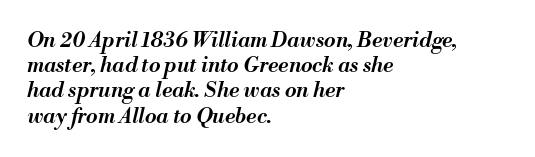
The image shows 21 px text type, italic (leaning right); set left-aligned, line spacing 1.2x, normal letter spacing, not underlined.
